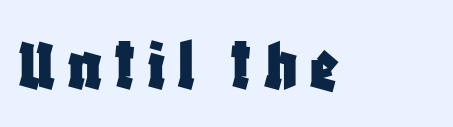
The letters advance in unequal steps, a hallmark of proportional type. Type without underlining. Notice how the stems are strictly vertical — no italics here. Type style note: lacks serifs.
